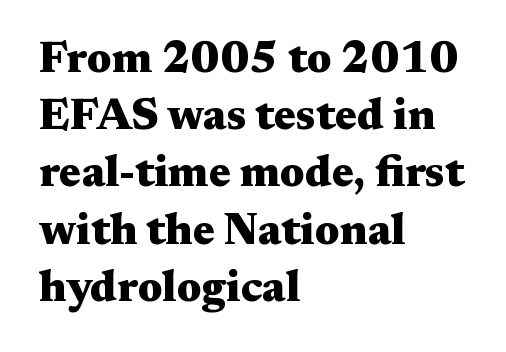
The image shows 44 px heavy, wide serif type, upright; set left-aligned, normal line spacing (1.3x), normal letter spacing, not underlined; medium stroke contrast and a medium x-height.
